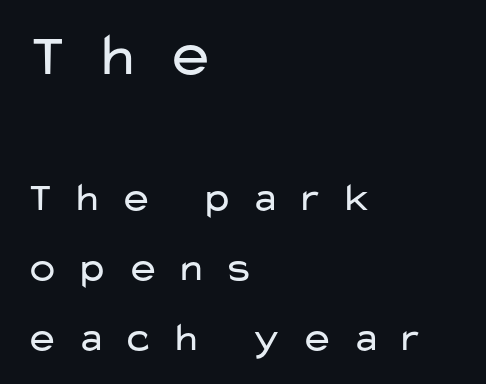
Quick note: underline off. Unlike italic type, these characters show no tilt at all. Weight: in the light-to-regular range. Students, note that the glyphs here are deliberately spaced far apart. The line-height multiplier appears to be the usual default. The rendering shrinks the type as you move from the upper chunk to the lower.
